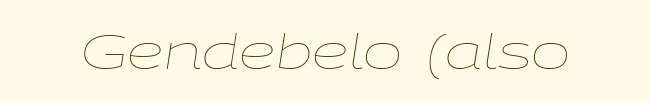
{"italic": "yes", "lean": "right", "slant_degrees": 9, "bold": "no", "weight": "thin", "width": "wide", "stroke_contrast": "low", "x_height": "medium", "monospaced": "no", "underline": "no", "letter_spacing": "normal", "letter_spacing_em": 0.0, "glyph_px": 47}
